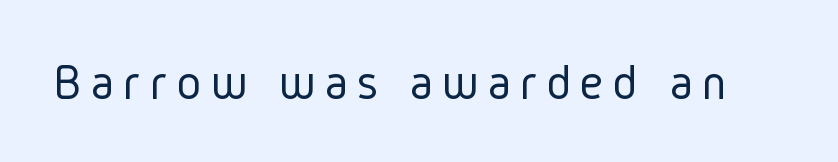
{"serif": "no", "italic": "no", "bold": "no", "weight": "light", "width": "condensed", "stroke_contrast": "low", "x_height": "medium", "monospaced": "no", "underline": "no", "glyph_px": 52}
